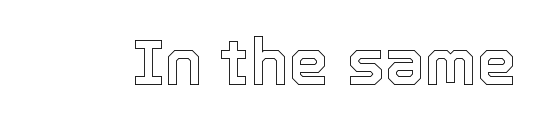
Q: Is the text italic (slanted)? A: No, it is upright.
Q: Is the text underlined? A: No.
Q: Is the spacing between letters normal or unusually wide? A: Normal.
Q: Width (condensed, normal, or wide)? A: Normal.
Q: x-height? A: Medium.
Q: Monospaced? A: No.
